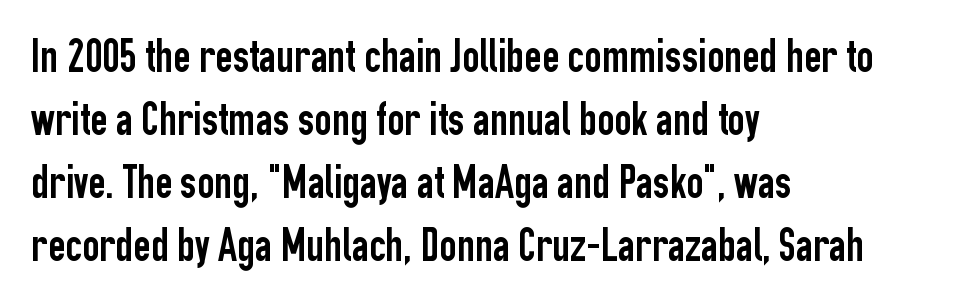
The image shows 47 px condensed sans-serif type, upright; set left-aligned, normal line spacing (1.34x), normal letter spacing, not underlined; low stroke contrast and a medium x-height.
